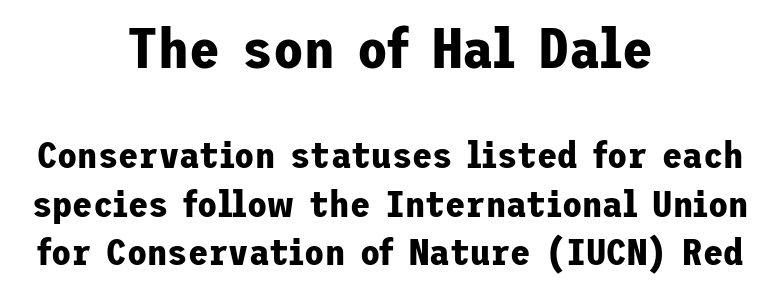
Q: Is the text bold? A: Yes.
Q: Is the text italic (slanted)? A: No, it is upright.
Q: Is the typeface a serif or a sans-serif typeface? A: Sans-serif.
Q: Is the text underlined? A: No.
Q: How is the paragraph aligned? A: Centered.
Q: Is the spacing between letters normal or unusually wide? A: Normal.
Q: Is the spacing between lines tight, normal or loose? A: Normal.
Q: Which block of text is set in a larger size, the first (top) or the second (bottom)? A: The first (top) one.
Q: Width (condensed, normal, or wide)? A: Normal.
Q: Stroke contrast? A: Low.
Q: x-height? A: Medium.
